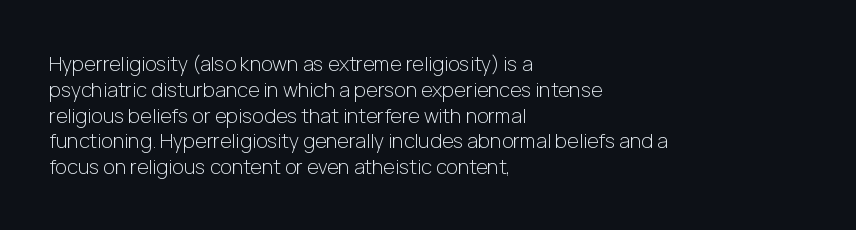
The image shows 20 px text type, upright; set left-aligned, normal line spacing (1.29x), normal letter spacing, not underlined.
